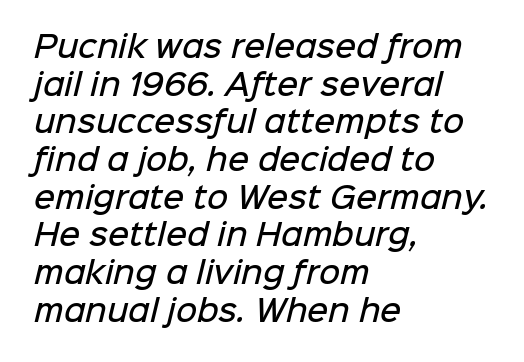
Q: Is the text bold? A: Semi-bold.
Q: Is the typeface a serif or a sans-serif typeface? A: Sans-serif.
Q: Is the text underlined? A: No.
Q: How is the paragraph aligned? A: Left-aligned.
Q: Is the spacing between letters normal or unusually wide? A: Normal.
Q: Is the spacing between lines tight, normal or loose? A: Normal.
Q: Width (condensed, normal, or wide)? A: Normal.
Q: Stroke contrast? A: Low.
Q: x-height? A: Medium.
Q: Monospaced? A: No.
